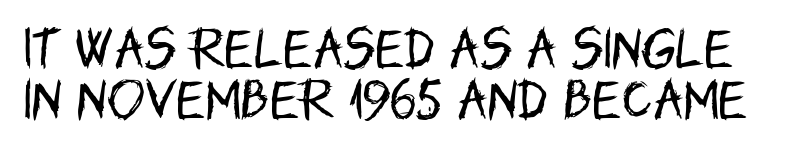
Q: Is the text bold? A: No.
Q: Is the text italic (slanted)? A: No, it is upright.
Q: Is the typeface a serif or a sans-serif typeface? A: Sans-serif.
Q: Is the text underlined? A: No.
Q: Is the spacing between letters normal or unusually wide? A: Normal.
Q: Is the spacing between lines tight, normal or loose? A: Tight.
Q: Width (condensed, normal, or wide)? A: Condensed.
Q: Stroke contrast? A: Low.
Q: x-height? A: Large.
Q: Monospaced? A: No.
